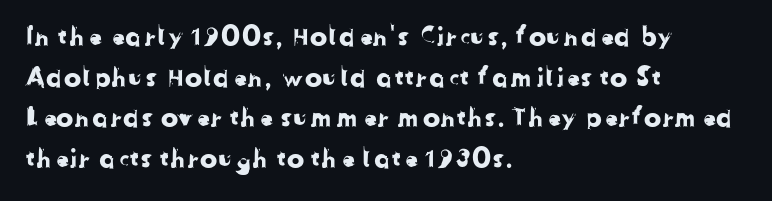
{"underline": "no", "align": "left", "line_spacing": "normal", "line_spacing_ratio": 1.56, "letter_spacing": "normal", "letter_spacing_em": 0.0, "glyph_px": 26}
